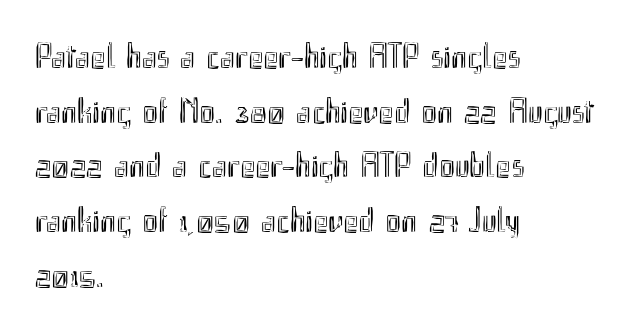
Q: Is the text italic (slanted)? A: No, it is upright.
Q: Is the text underlined? A: No.
Q: How is the paragraph aligned? A: Left-aligned.
Q: Is the spacing between letters normal or unusually wide? A: Normal.
Q: Is the spacing between lines tight, normal or loose? A: Normal.
Q: Width (condensed, normal, or wide)? A: Condensed.
Q: x-height? A: Small.
Q: Monospaced? A: No.
